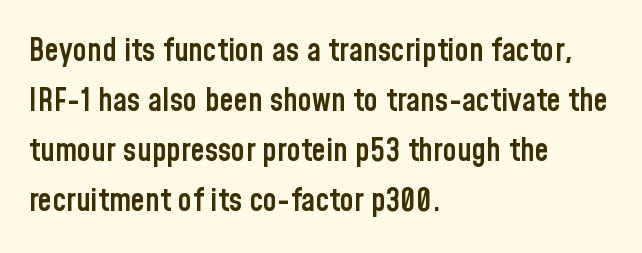
{"serif": "no", "italic": "no", "bold": "semi", "weight": "semibold", "width": "condensed", "stroke_contrast": "low", "x_height": "medium", "monospaced": "no", "underline": "no", "align": "left", "line_spacing": "normal", "line_spacing_ratio": 1.56, "letter_spacing": "normal", "letter_spacing_em": 0.0, "glyph_px": 32}
